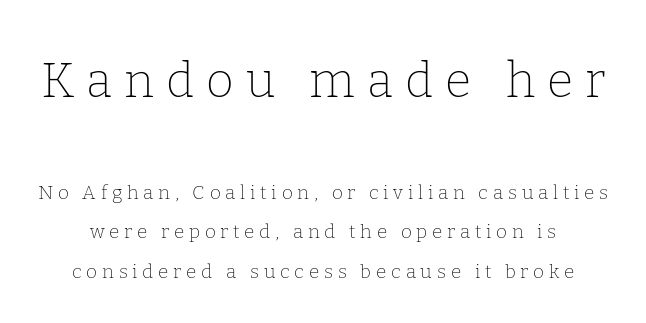
{"serif": "yes", "italic": "no", "bold": "no", "weight": "thin", "width": "normal", "stroke_contrast": "low", "x_height": "medium", "monospaced": "no", "underline": "no", "line_spacing": "loose", "line_spacing_ratio": 2.09, "letter_spacing": "wide", "letter_spacing_em": 0.25, "larger_block": "first", "size_ratio": 2.53, "glyph_px": 48}
